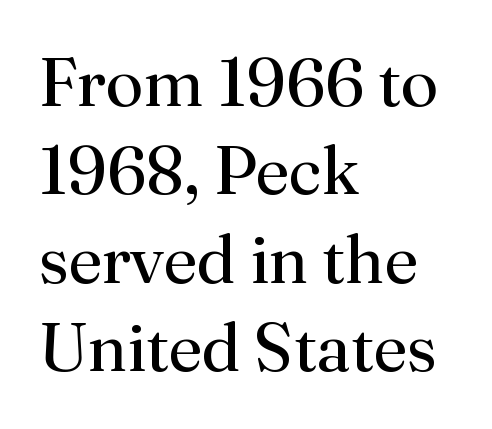
The foot of each line stays bare and open. Stroke thickness stays within the range of a standard reading face or lighter. If you drew a ruler down the left edge, every line would touch it. Observe the ordinary spacing: letters are neighbours, not strangers.
